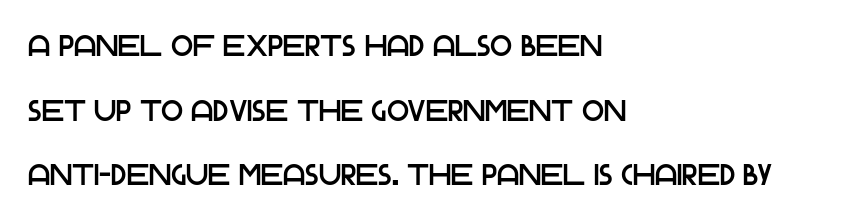
The image shows 29 px sans-serif type, upright; set left-aligned, loose line spacing (2.23x), normal letter spacing, not underlined; low stroke contrast and a large x-height.
